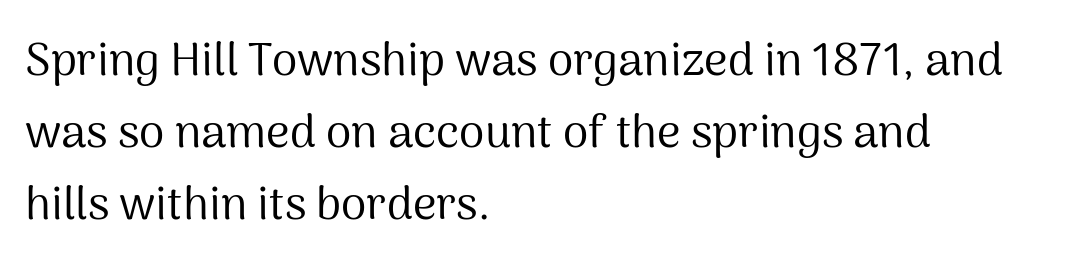
The image shows 46 px regular-weight sans-serif type, upright; set left-aligned, normal line spacing (1.57x), normal letter spacing, not underlined; medium stroke contrast and a medium x-height.
